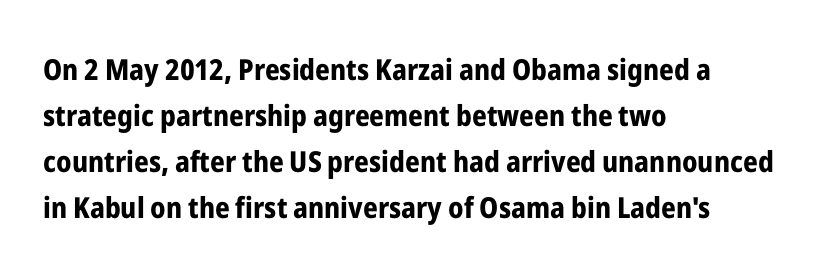
Q: Is the text bold? A: Yes.
Q: Is the text italic (slanted)? A: No, it is upright.
Q: Is the typeface a serif or a sans-serif typeface? A: Sans-serif.
Q: Is the text underlined? A: No.
Q: How is the paragraph aligned? A: Left-aligned.
Q: Is the spacing between letters normal or unusually wide? A: Normal.
Q: Is the spacing between lines tight, normal or loose? A: Normal.
Q: Width (condensed, normal, or wide)? A: Condensed.
Q: Stroke contrast? A: Low.
Q: x-height? A: Medium.
Q: Monospaced? A: No.
